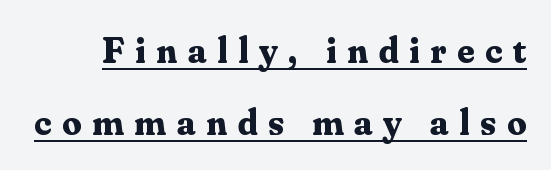
The letters are bold, with thick, heavy strokes. Type style note: has serifs. Spacing verdict: proportional, widths tailored to each character. The rendering uses the underline text-decoration.
